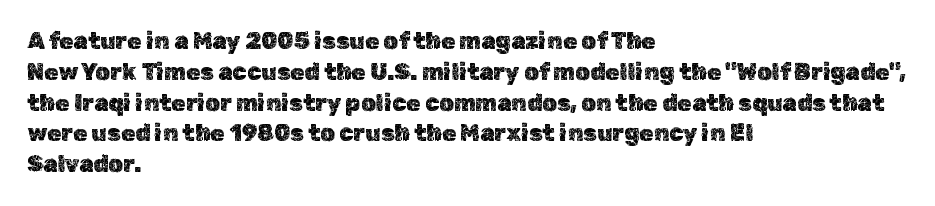
Q: Is the text italic (slanted)? A: No, it is upright.
Q: Is the text underlined? A: No.
Q: How is the paragraph aligned? A: Left-aligned.
Q: Is the spacing between letters normal or unusually wide? A: Normal.
Q: Is the spacing between lines tight, normal or loose? A: Normal.
